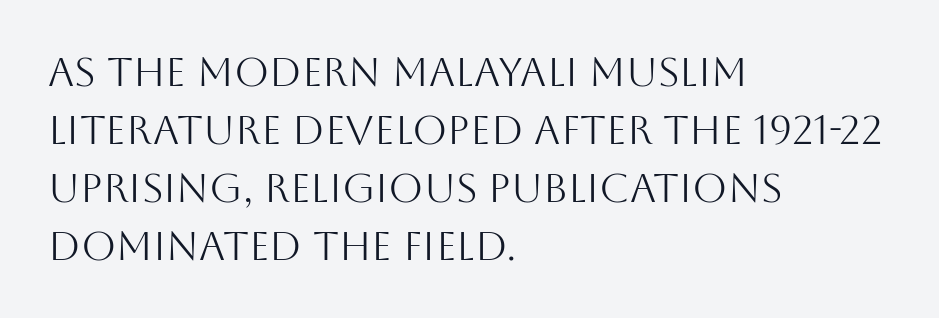
Q: Is the text bold? A: No.
Q: Is the text italic (slanted)? A: No, it is upright.
Q: Is the typeface a serif or a sans-serif typeface? A: Sans-serif.
Q: Is the text underlined? A: No.
Q: How is the paragraph aligned? A: Left-aligned.
Q: Is the spacing between letters normal or unusually wide? A: Normal.
Q: Is the spacing between lines tight, normal or loose? A: Normal.
Q: Width (condensed, normal, or wide)? A: Normal.
Q: Stroke contrast? A: Medium.
Q: x-height? A: Large.
Q: Monospaced? A: No.
